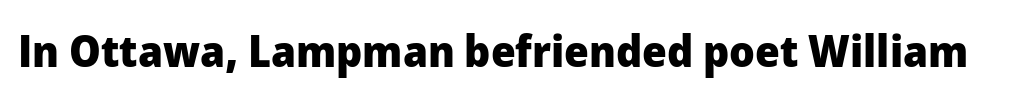
{"serif": "no", "italic": "no", "bold": "yes", "weight": "heavy", "width": "normal", "stroke_contrast": "low", "x_height": "medium", "monospaced": "no", "underline": "no", "letter_spacing": "normal", "letter_spacing_em": 0.0, "glyph_px": 45}
